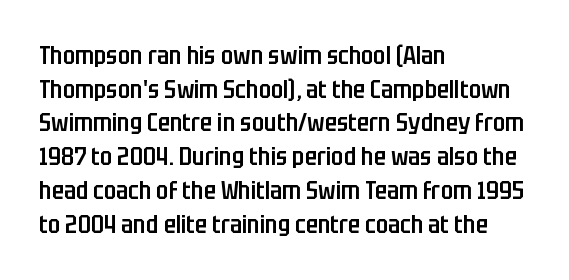
Is there any slant? The stems are plumb. Only glyphs here, with clear space below each row. A fair bit of extra ink — the face is semibold, not bold. Honestly, the row spacing looks completely unremarkable. These lines stack with their left ends in a neat column.
